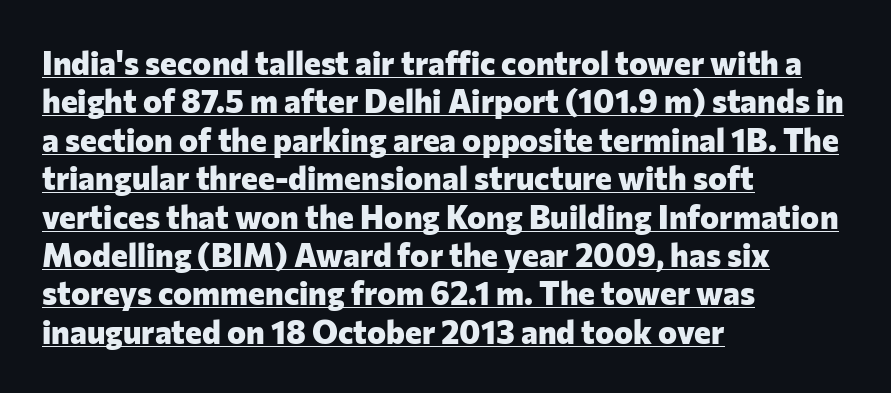
The image shows 32 px heavy sans-serif type, upright; set left-aligned, line spacing 1.2x, normal letter spacing, underlined; low stroke contrast and a medium x-height.
